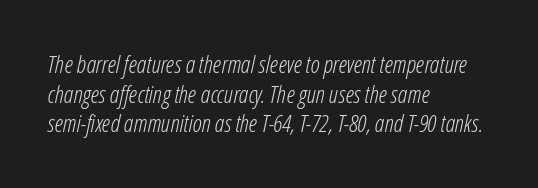
The image shows 24 px text type, italic (leaning right); set left-aligned, line spacing 1.23x, normal letter spacing, not underlined.
